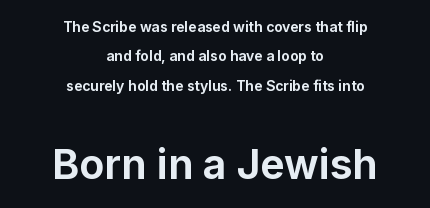
A sans-serif font was chosen for this passage. The baseline area is clear. Quick note: not italic, upright. Character widths vary here, with narrow letters taking less room than wide ones. The rendering enlarges the type as you move from the upper chunk to the lower. Layout note: lines centered.
